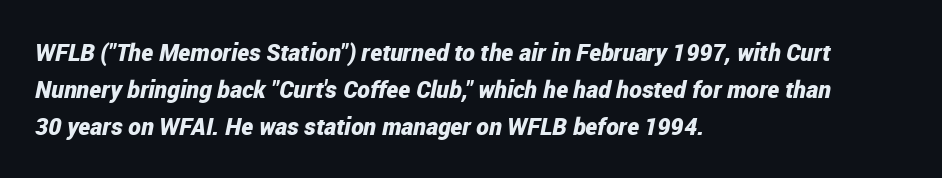
Q: Is the text bold? A: Yes.
Q: Is the text italic (slanted)? A: Yes, it leans right by about 12 degrees.
Q: Is the text underlined? A: No.
Q: How is the paragraph aligned? A: Left-aligned.
Q: Is the spacing between letters normal or unusually wide? A: Normal.
Q: Is the spacing between lines tight, normal or loose? A: Normal.
